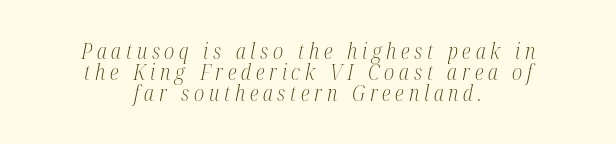
{"italic": "yes", "lean": "right", "slant_degrees": 12, "bold": "no", "underline": "no", "align": "center", "line_spacing": "tight", "line_spacing_ratio": 1.0, "letter_spacing": "wide", "letter_spacing_em": 0.23, "glyph_px": 21}
